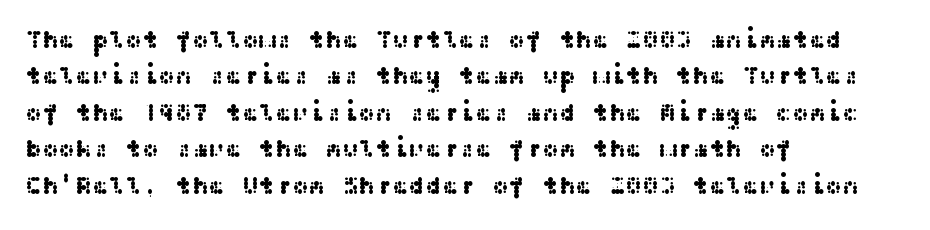
The image shows 25 px text type, upright; set left-aligned, normal line spacing (1.46x), normal letter spacing, not underlined.
